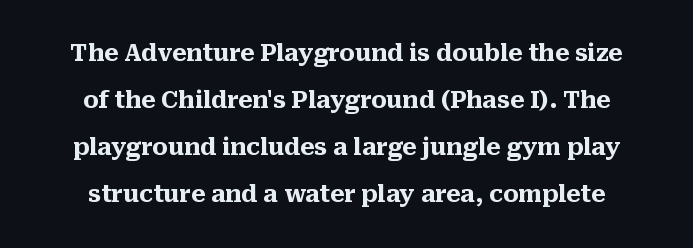
Strokes here are thick enough to call this a true bold. Only glyphs here, with clear space below each row. Honestly, the letter spacing is just normal — you wouldn't notice it. Unlike italic type, these characters show no tilt at all. Vertically, the passage feels expansive, rows floating well apart.
